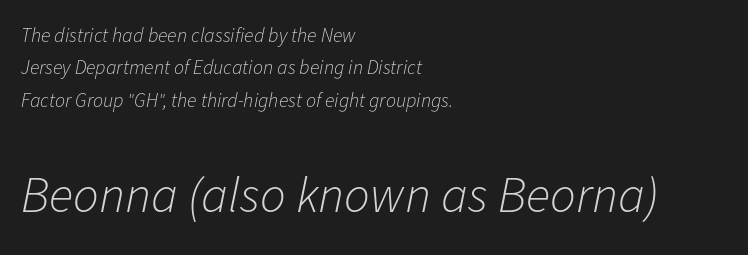
Q: Is the text bold? A: No.
Q: Is the text italic (slanted)? A: Yes, it leans right by about 11 degrees.
Q: Is the text underlined? A: No.
Q: How is the paragraph aligned? A: Left-aligned.
Q: Is the spacing between letters normal or unusually wide? A: Normal.
Q: Is the spacing between lines tight, normal or loose? A: Normal.
Q: Which block of text is set in a larger size, the first (top) or the second (bottom)? A: The second (bottom) one.
Q: Width (condensed, normal, or wide)? A: Normal.
Q: Stroke contrast? A: Low.
Q: x-height? A: Medium.
Q: Monospaced? A: No.
